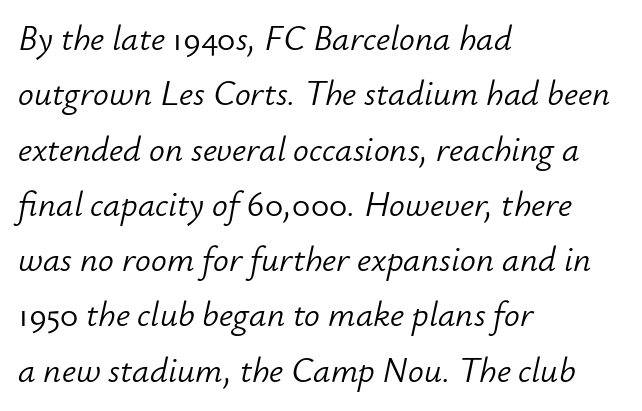
The image shows 35 px light type, italic (leaning right); set left-aligned, normal line spacing (1.58x), normal letter spacing, not underlined; low stroke contrast and a small x-height.
